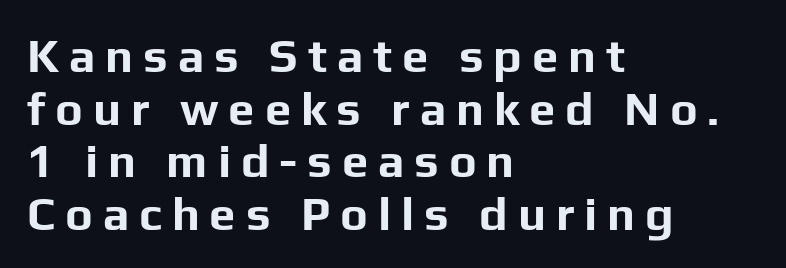
The line texture is sparse and dotted thanks to wide tracking. This is the regular roman posture of the typeface. Summary of vertical rhythm: compact, with narrow interline spacing. The lines in this sample share a left origin and differ only in where they stop.
